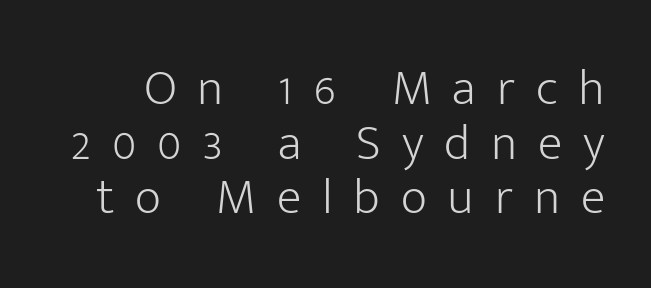
Q: Is the text bold? A: No.
Q: Is the text italic (slanted)? A: No, it is upright.
Q: Is the typeface a serif or a sans-serif typeface? A: Sans-serif.
Q: Is the text underlined? A: No.
Q: Is the spacing between letters normal or unusually wide? A: Unusually wide.
Q: Is the spacing between lines tight, normal or loose? A: Tight.
Q: Width (condensed, normal, or wide)? A: Normal.
Q: Stroke contrast? A: Low.
Q: x-height? A: Medium.
Q: Monospaced? A: No.
